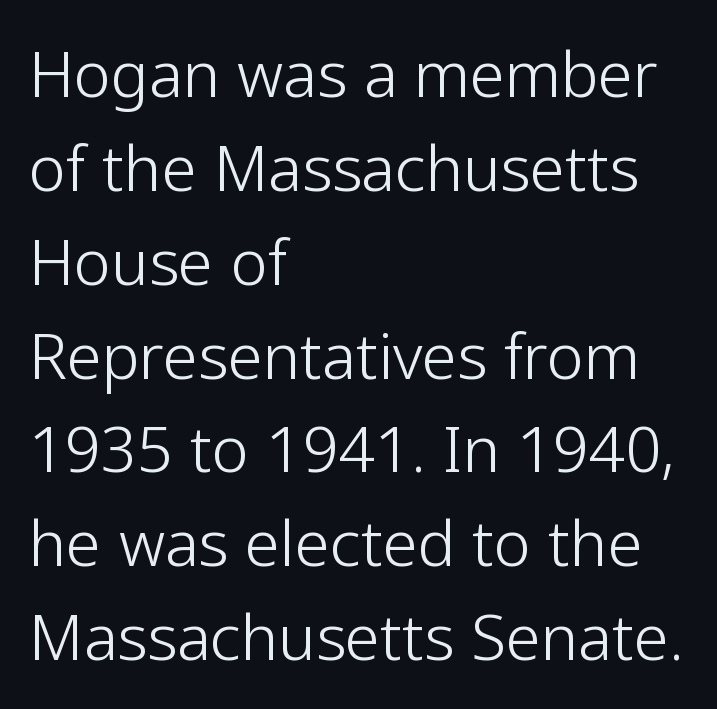
Underline: absent. Classification — sans serif. Letters have the restrained weight of plain body copy at most. Standard letterfit; no display-style spreading of the glyphs.
